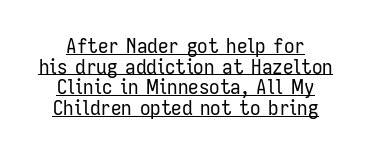
{"italic": "no", "bold": "no", "underline": "yes", "align": "center", "line_spacing": "tight", "line_spacing_ratio": 0.98, "letter_spacing": "normal", "letter_spacing_em": 0.0, "glyph_px": 21}
